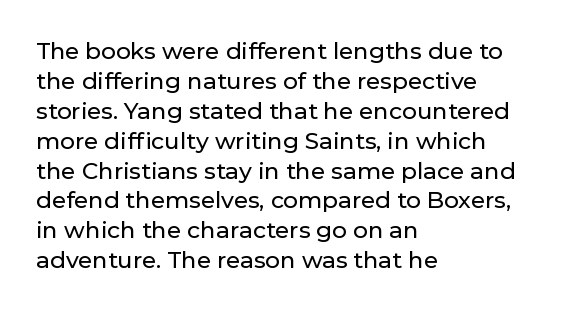
Q: Is the text italic (slanted)? A: No, it is upright.
Q: Is the text underlined? A: No.
Q: How is the paragraph aligned? A: Left-aligned.
Q: Is the spacing between letters normal or unusually wide? A: Normal.
Q: Is the spacing between lines tight, normal or loose? A: Normal.
